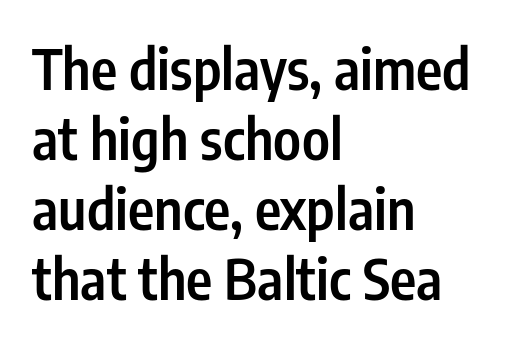
Q: Is the text bold? A: Semi-bold.
Q: Is the text italic (slanted)? A: No, it is upright.
Q: Is the typeface a serif or a sans-serif typeface? A: Sans-serif.
Q: Is the text underlined? A: No.
Q: How is the paragraph aligned? A: Left-aligned.
Q: Is the spacing between letters normal or unusually wide? A: Normal.
Q: Is the spacing between lines tight, normal or loose? A: Normal.
Q: Width (condensed, normal, or wide)? A: Condensed.
Q: Stroke contrast? A: Low.
Q: x-height? A: Medium.
Q: Monospaced? A: No.
